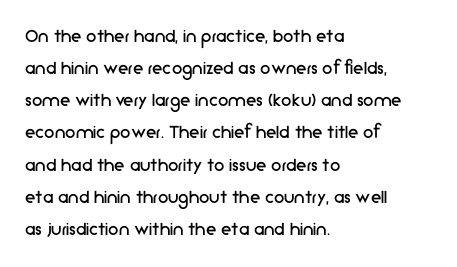
The image shows 21 px text type, upright; set left-aligned, normal line spacing (1.53x), normal letter spacing, not underlined.
